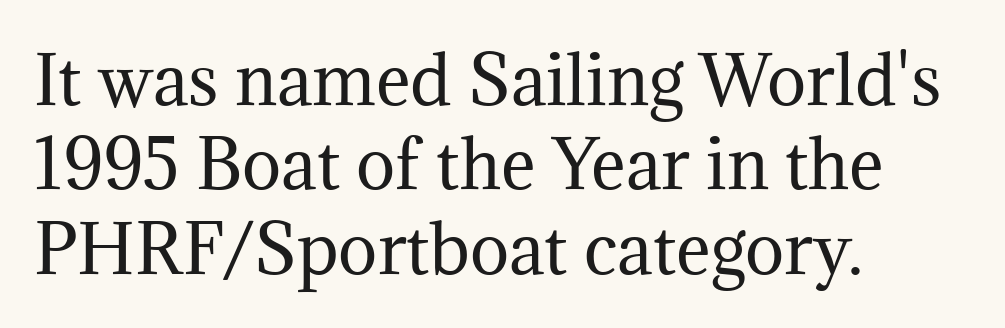
Here the designer chose a conventional face with non-uniform glyph widths. Typographically, this falls in the serif category. Line spacing here is normal. Stem width sits at or under what a default text font uses. This rendering uses left alignment, leaving the right contour irregular. Bare-footed words on every line.
